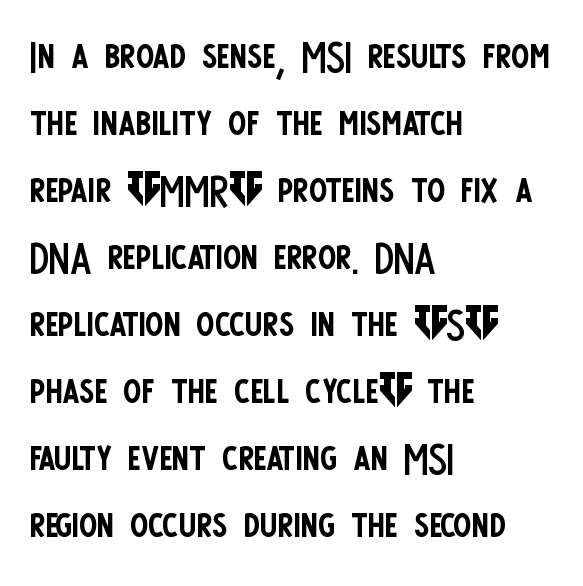
If you drew a line through each stem, it would be perfectly vertical. The face used here is proportionally spaced, like ordinary book or web type. Counters stay open thanks to moderate or lighter strokes. Classification — sans serif. Unmarked baselines from the first word to the last. Line beginnings align vertically; line endings do not.
